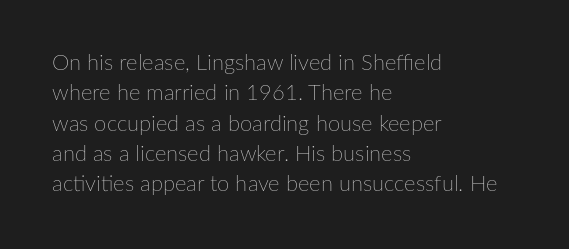
The image shows 22 px text type, upright; set left-aligned, normal line spacing (1.38x), normal letter spacing, not underlined.
